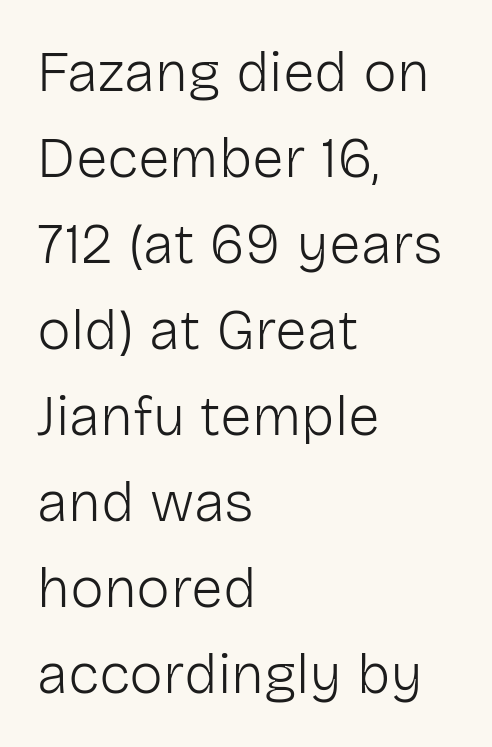
Q: Is the text bold? A: No.
Q: Is the text italic (slanted)? A: No, it is upright.
Q: Is the typeface a serif or a sans-serif typeface? A: Sans-serif.
Q: Is the text underlined? A: No.
Q: How is the paragraph aligned? A: Left-aligned.
Q: Is the spacing between letters normal or unusually wide? A: Normal.
Q: Is the spacing between lines tight, normal or loose? A: Normal.
Q: Width (condensed, normal, or wide)? A: Normal.
Q: Stroke contrast? A: Low.
Q: x-height? A: Medium.
Q: Monospaced? A: No.
